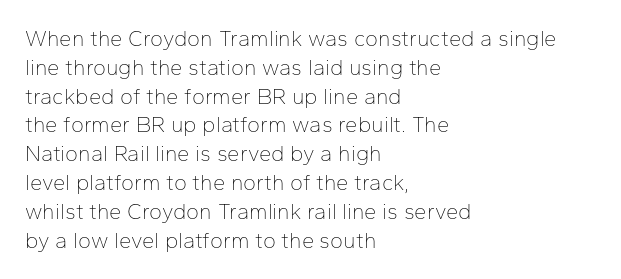
{"italic": "no", "bold": "no", "underline": "no", "align": "left", "line_spacing": "normal", "line_spacing_ratio": 1.31, "letter_spacing": "normal", "letter_spacing_em": 0.0, "glyph_px": 22}
